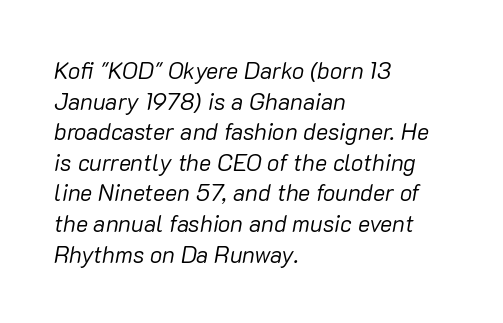
{"italic": "yes", "lean": "right", "slant_degrees": 10, "bold": "no", "underline": "no", "align": "left", "line_spacing": "normal", "line_spacing_ratio": 1.33, "letter_spacing": "normal", "letter_spacing_em": 0.0, "glyph_px": 23}
